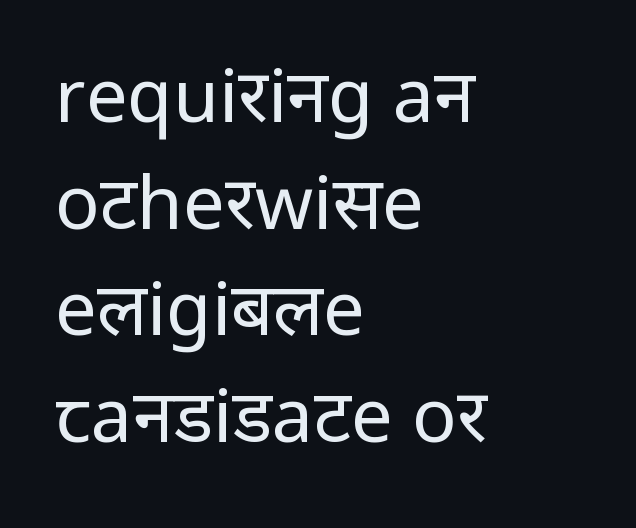
Q: Is the text bold? A: No.
Q: Is the text italic (slanted)? A: No, it is upright.
Q: Is the typeface a serif or a sans-serif typeface? A: Sans-serif.
Q: Is the text underlined? A: No.
Q: How is the paragraph aligned? A: Left-aligned.
Q: Is the spacing between letters normal or unusually wide? A: Normal.
Q: Is the spacing between lines tight, normal or loose? A: Normal.
Q: Width (condensed, normal, or wide)? A: Normal.
Q: Stroke contrast? A: Low.
Q: x-height? A: Medium.
Q: Monospaced? A: No.
